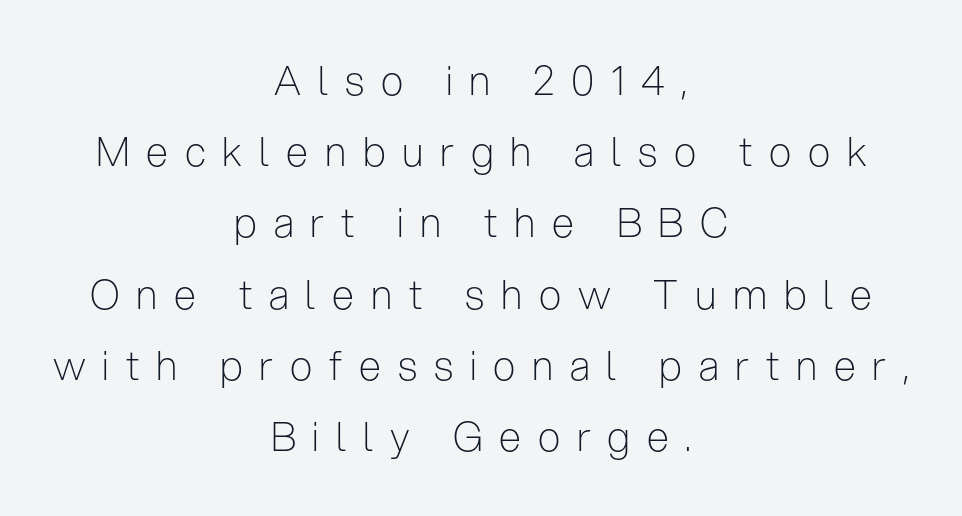
{"serif": "no", "italic": "no", "bold": "no", "weight": "light", "width": "condensed", "stroke_contrast": "low", "x_height": "medium", "monospaced": "no", "underline": "no", "align": "center", "line_spacing_ratio": 1.78, "letter_spacing": "wide", "letter_spacing_em": 0.42, "glyph_px": 40}
